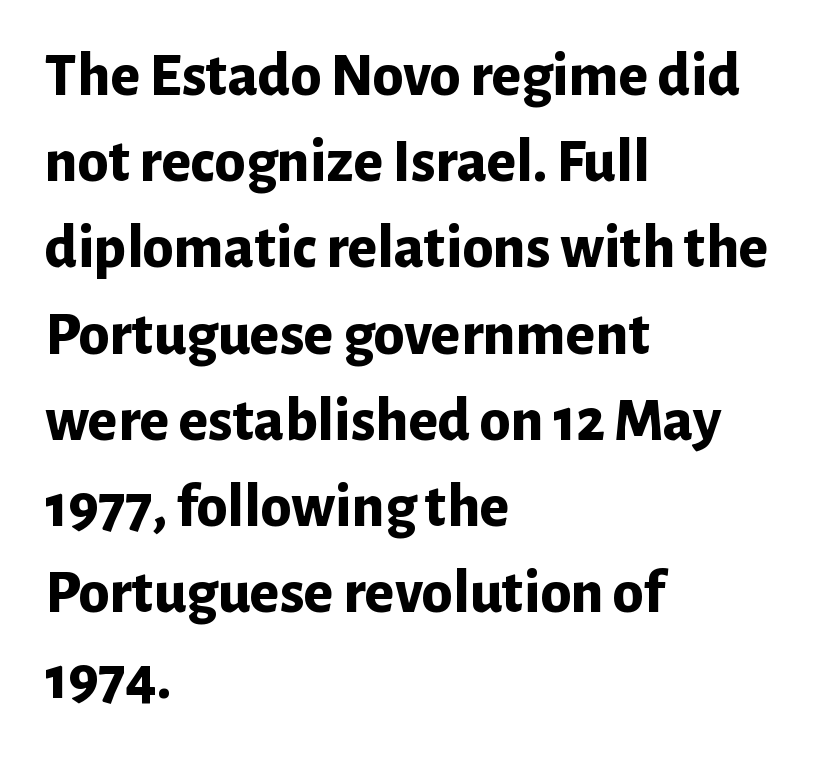
The image shows 62 px bold sans-serif type, upright; set left-aligned, normal line spacing (1.39x), normal letter spacing, not underlined; low stroke contrast and a medium x-height.
